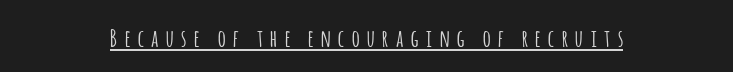
{"italic": "no", "underline": "yes", "align": "center", "letter_spacing": "wide", "letter_spacing_em": 0.32, "glyph_px": 24}
